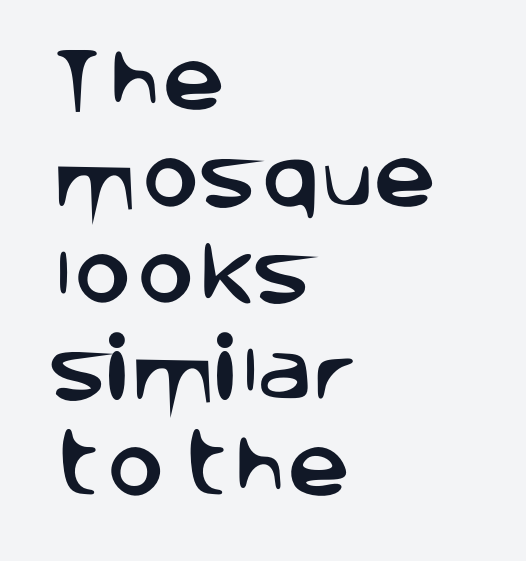
Q: Is the text italic (slanted)? A: No, it is upright.
Q: Is the typeface a serif or a sans-serif typeface? A: Sans-serif.
Q: Is the text underlined? A: No.
Q: How is the paragraph aligned? A: Left-aligned.
Q: Is the spacing between letters normal or unusually wide? A: Normal.
Q: Is the spacing between lines tight, normal or loose? A: Normal.
Q: Width (condensed, normal, or wide)? A: Normal.
Q: Stroke contrast? A: Low.
Q: x-height? A: Large.
Q: Monospaced? A: No.
